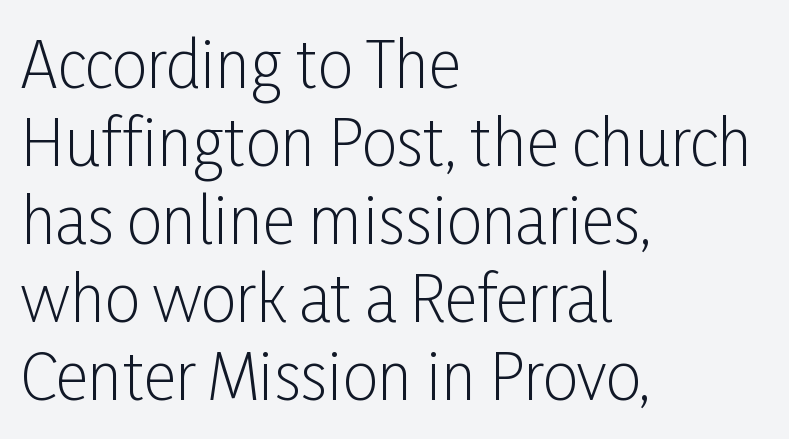
Unlike a traditional serif, this face leaves its strokes unadorned. Anything drawn beneath the words? Only blank space. The ragged edge is on the right, which tells us the setting is flush left. Think standard paragraph weight, or any step lighter than that. Here the designer chose a conventional face with non-uniform glyph widths.
